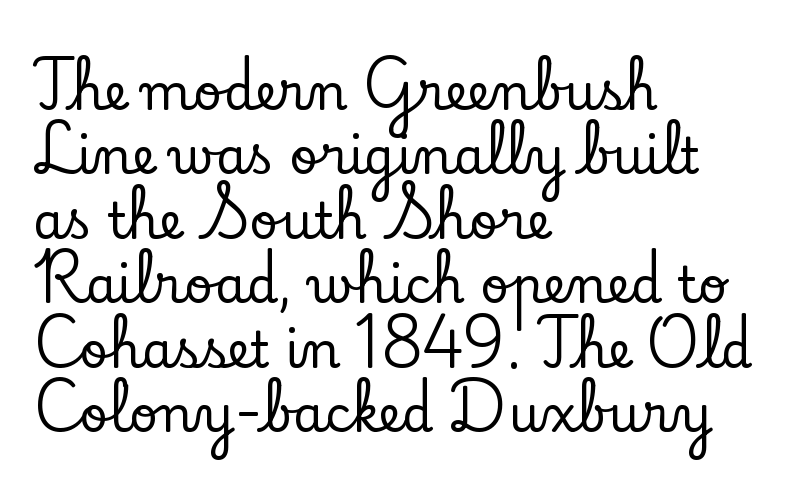
Q: Is the text italic (slanted)? A: No, it is upright.
Q: Is the typeface a serif or a sans-serif typeface? A: Serif.
Q: Is the text underlined? A: No.
Q: How is the paragraph aligned? A: Left-aligned.
Q: Is the spacing between letters normal or unusually wide? A: Normal.
Q: Is the spacing between lines tight, normal or loose? A: Normal.
Q: Width (condensed, normal, or wide)? A: Normal.
Q: Stroke contrast? A: Low.
Q: x-height? A: Small.
Q: Monospaced? A: No.
